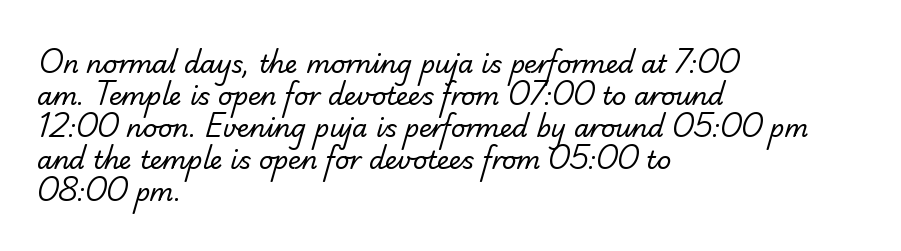
The typeface has the unassuming heft of standard copy or less. Spacing between characters is what you'd get straight out of the box. Short and long lines alike share a common starting point at left. Does the leading feel generous? No, just average.
